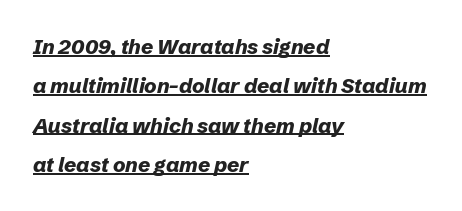
{"italic": "yes", "lean": "right", "slant_degrees": 12, "bold": "yes", "underline": "yes", "align": "left", "line_spacing_ratio": 1.87, "letter_spacing": "normal", "letter_spacing_em": 0.0, "glyph_px": 21}
